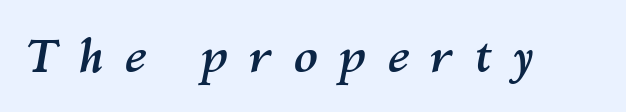
The image shows 45 px semibold type, italic (leaning right); set unusually wide letter spacing (+0.45 em), not underlined; medium stroke contrast and a medium x-height.
